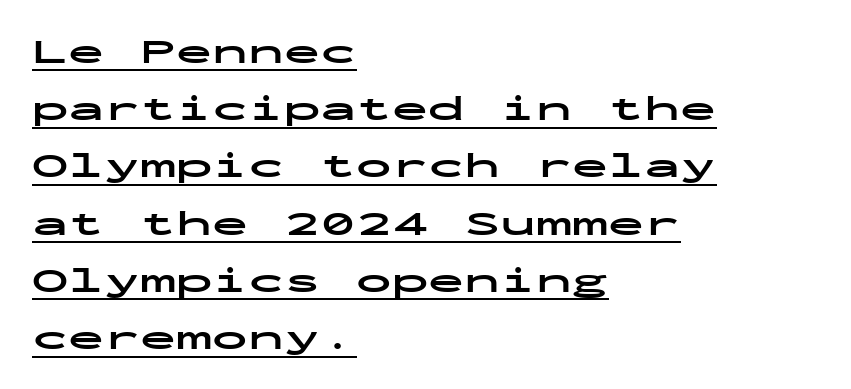
{"serif": "no", "italic": "no", "bold": "yes", "weight": "bold", "width": "wide", "stroke_contrast": "low", "x_height": "medium", "monospaced": "yes", "underline": "yes", "align": "left", "line_spacing": "normal", "line_spacing_ratio": 1.59, "letter_spacing": "normal", "letter_spacing_em": 0.0, "glyph_px": 36}
